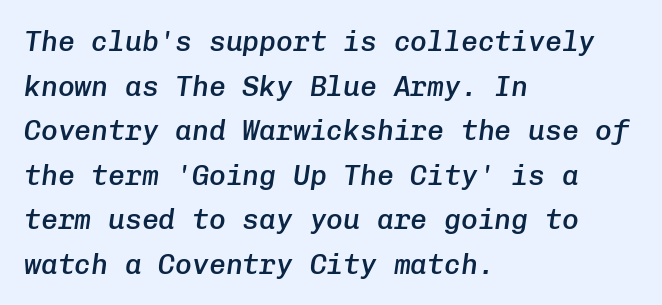
Q: Is the text bold? A: Semi-bold.
Q: Is the text italic (slanted)? A: Yes, it leans right by about 8 degrees.
Q: Is the text underlined? A: No.
Q: How is the paragraph aligned? A: Left-aligned.
Q: Is the spacing between letters normal or unusually wide? A: Normal.
Q: Is the spacing between lines tight, normal or loose? A: Normal.
Q: Width (condensed, normal, or wide)? A: Normal.
Q: Stroke contrast? A: Low.
Q: x-height? A: Medium.
Q: Monospaced? A: Yes.
